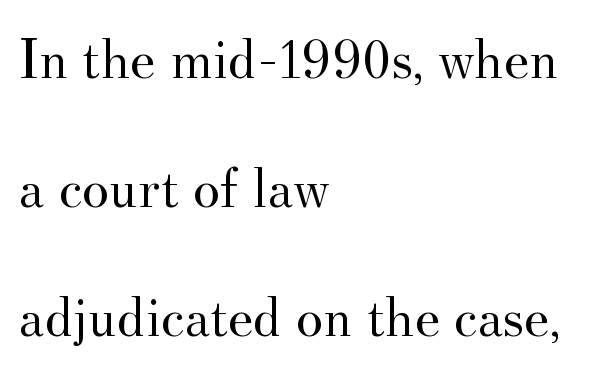
{"serif": "yes", "italic": "no", "bold": "no", "weight": "regular", "width": "normal", "stroke_contrast": "medium", "x_height": "small", "monospaced": "no", "underline": "no", "align": "left", "line_spacing": "loose", "line_spacing_ratio": 2.22, "letter_spacing": "normal", "letter_spacing_em": 0.0, "glyph_px": 58}
